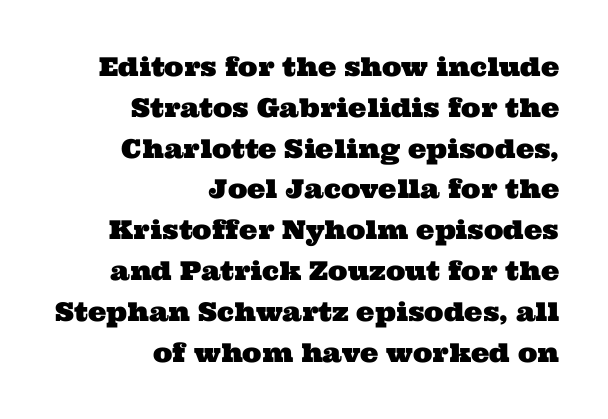
{"underline": "no", "align": "right", "line_spacing": "normal", "line_spacing_ratio": 1.57, "letter_spacing": "normal", "letter_spacing_em": 0.0, "glyph_px": 26}
